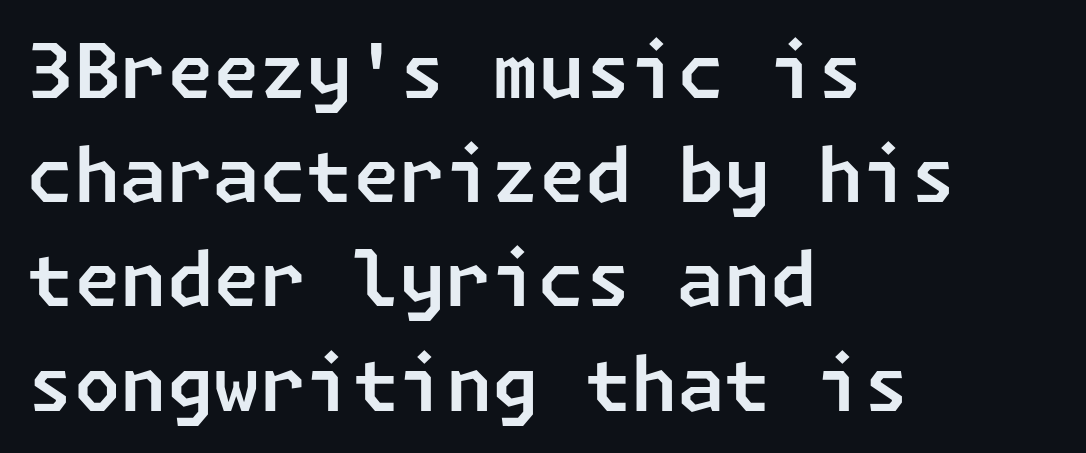
{"serif": "no", "width": "normal", "stroke_contrast": "low", "x_height": "medium", "underline": "no", "align": "left", "line_spacing": "normal", "line_spacing_ratio": 1.39, "letter_spacing": "normal", "letter_spacing_em": 0.0, "glyph_px": 75}
